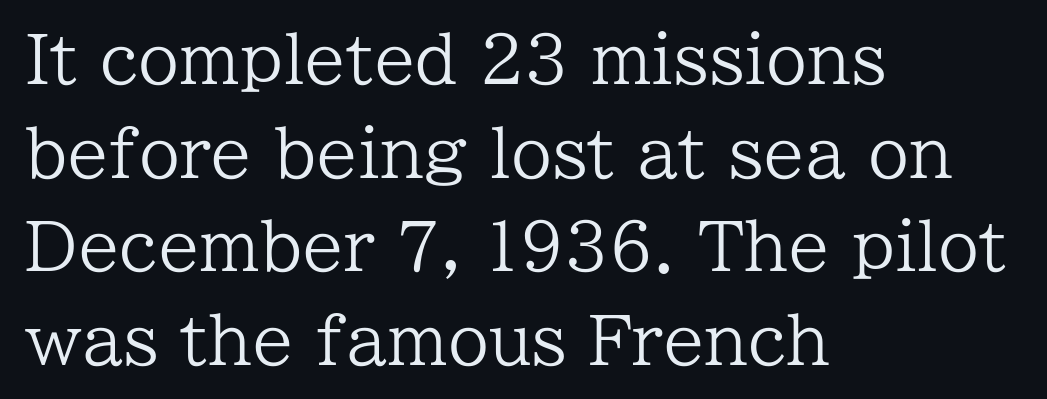
{"serif": "yes", "italic": "no", "bold": "no", "weight": "regular", "width": "normal", "stroke_contrast": "low", "x_height": "medium", "monospaced": "no", "underline": "no", "align": "left", "line_spacing": "normal", "line_spacing_ratio": 1.42, "letter_spacing": "normal", "letter_spacing_em": 0.0, "glyph_px": 66}
